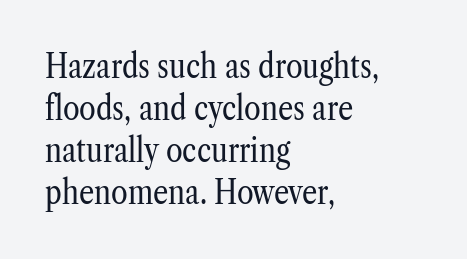
{"serif": "yes", "italic": "no", "bold": "no", "weight": "regular", "width": "condensed", "stroke_contrast": "low", "x_height": "medium", "monospaced": "no", "underline": "no", "align": "left", "line_spacing_ratio": 1.24, "letter_spacing": "normal", "letter_spacing_em": 0.0, "glyph_px": 34}
